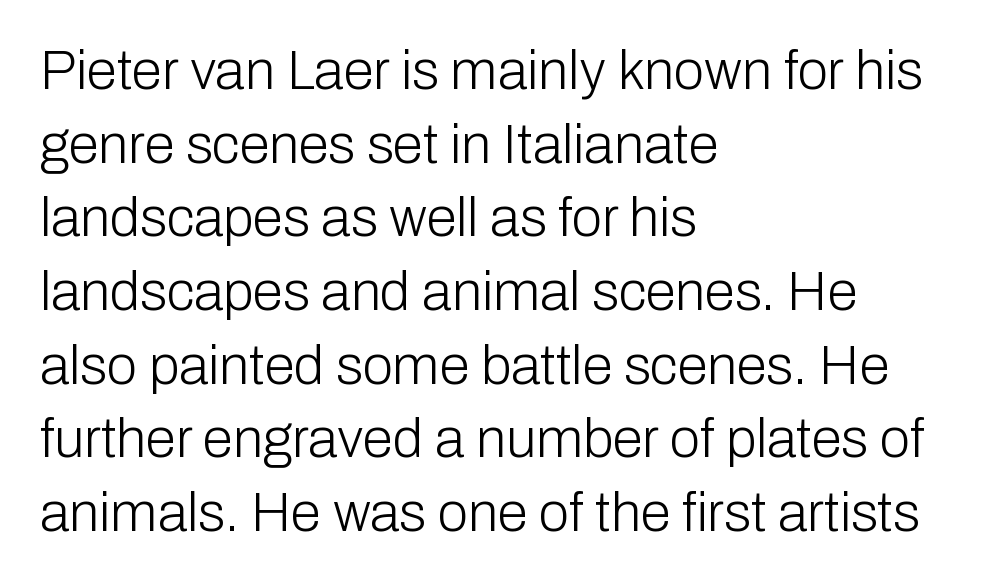
The image shows 55 px light sans-serif type, upright; set left-aligned, normal line spacing (1.34x), normal letter spacing, not underlined; low stroke contrast and a medium x-height.
